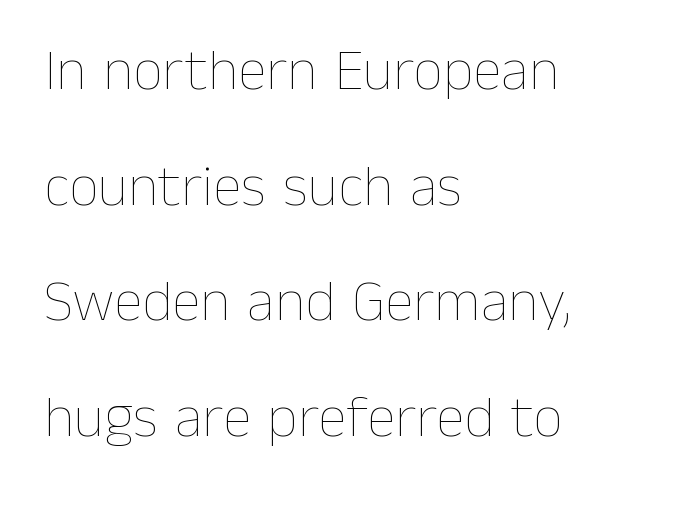
The image shows 59 px thin type, upright; set left-aligned, loose line spacing (1.96x), normal letter spacing, not underlined; low stroke contrast and a medium x-height.
